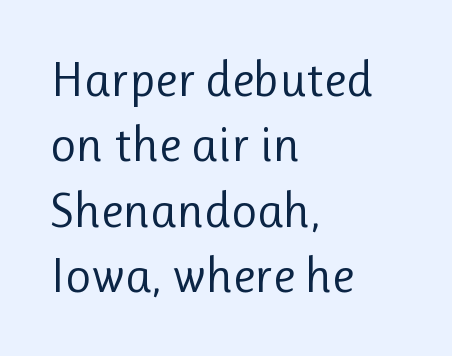
{"serif": "no", "italic": "no", "bold": "no", "weight": "regular", "width": "normal", "stroke_contrast": "low", "x_height": "medium", "monospaced": "no", "underline": "no", "align": "left", "line_spacing": "normal", "line_spacing_ratio": 1.31, "letter_spacing": "normal", "letter_spacing_em": 0.0, "glyph_px": 50}
